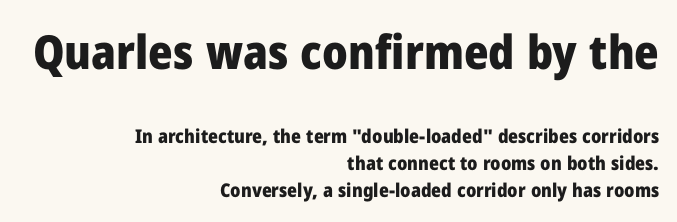
The image shows 47 px heavy sans-serif type, upright; set right-aligned, normal line spacing (1.42x), normal letter spacing, not underlined; the first (top) block is 2.47x larger; low stroke contrast and a medium x-height.
